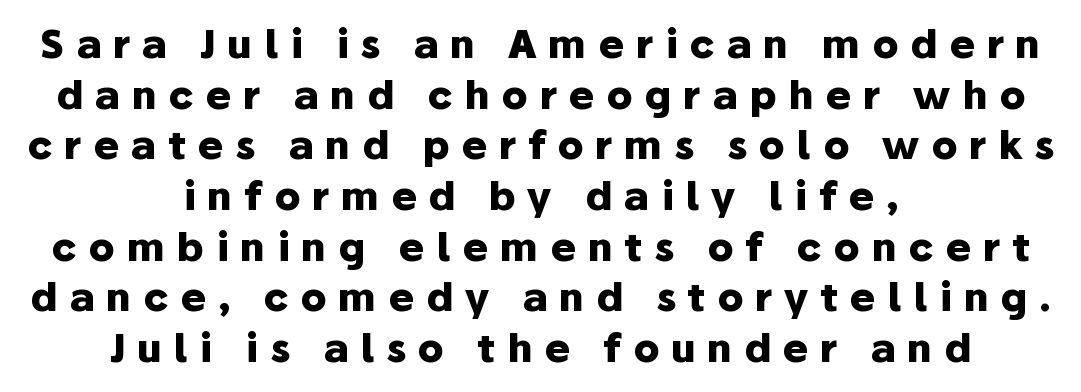
Q: Is the text bold? A: Yes.
Q: Is the text italic (slanted)? A: No, it is upright.
Q: Is the typeface a serif or a sans-serif typeface? A: Sans-serif.
Q: Is the text underlined? A: No.
Q: How is the paragraph aligned? A: Centered.
Q: Is the spacing between letters normal or unusually wide? A: Unusually wide.
Q: Is the spacing between lines tight, normal or loose? A: Normal.
Q: Width (condensed, normal, or wide)? A: Normal.
Q: Stroke contrast? A: Low.
Q: x-height? A: Medium.
Q: Monospaced? A: No.
